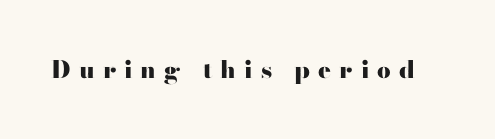
Q: Is the text bold? A: Yes.
Q: Is the text italic (slanted)? A: No, it is upright.
Q: Is the text underlined? A: No.
Q: Is the spacing between letters normal or unusually wide? A: Unusually wide.
